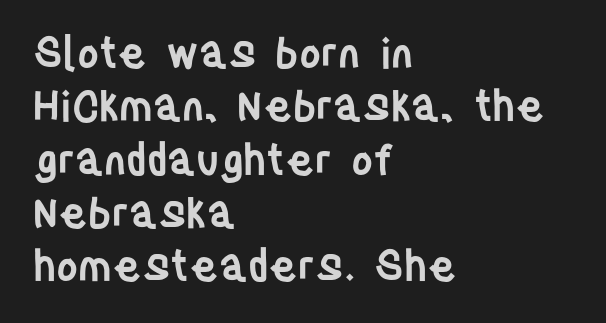
Q: Is the text bold? A: Semi-bold.
Q: Is the text italic (slanted)? A: No, it is upright.
Q: Is the typeface a serif or a sans-serif typeface? A: Sans-serif.
Q: Is the text underlined? A: No.
Q: How is the paragraph aligned? A: Left-aligned.
Q: Is the spacing between letters normal or unusually wide? A: Normal.
Q: Is the spacing between lines tight, normal or loose? A: Normal.
Q: Width (condensed, normal, or wide)? A: Condensed.
Q: Stroke contrast? A: Low.
Q: x-height? A: Large.
Q: Monospaced? A: No.
